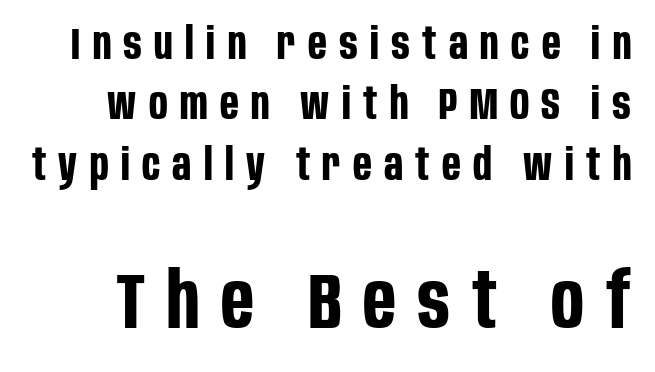
The image shows 77 px bold, condensed sans-serif type, upright; set normal line spacing (1.37x), unusually wide letter spacing (+0.28 em), not underlined; the second (bottom) block is 1.75x larger; low stroke contrast and a large x-height.
